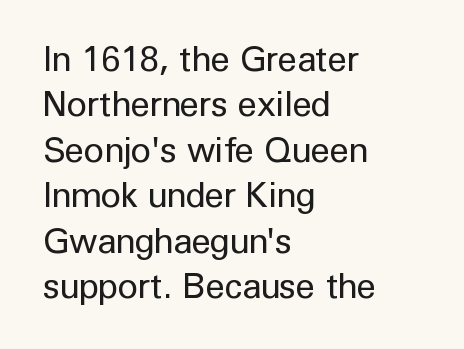
Vertical strokes here are truly vertical. A typesetter would label this face a sans. Character widths vary here, with narrow letters taking less room than wide ones. You could call the tracking neutral — neither tight nor loose. Weight: not bold — regular or lighter. Only glyphs here, with clear space below each row.
